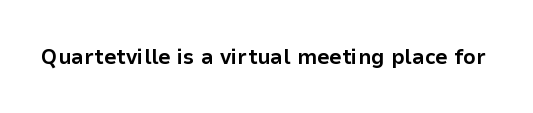
Short note: letters normally spaced. Words float on clear page, feet unadorned. The letters stand upright; this is a roman face. Heavy, bold letterforms.
